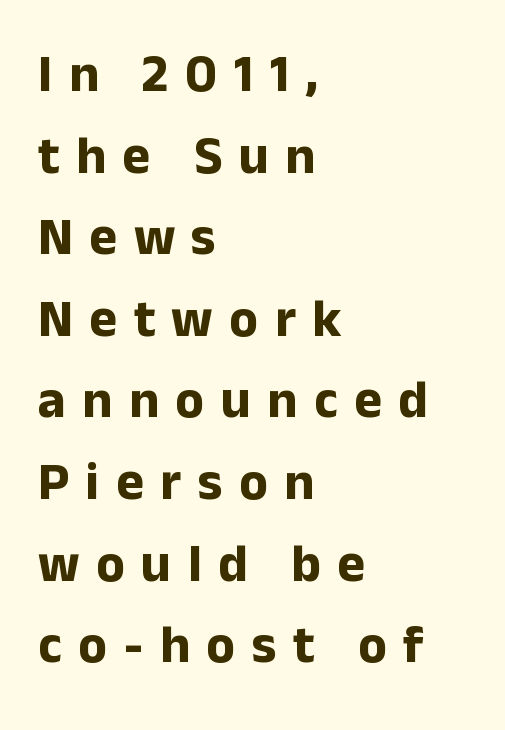
This is the regular roman posture of the typeface. You could only call the tracking loose — the letters float apart. Strokes here are thick enough to call this a true bold. Here the designer chose a conventional face with non-uniform glyph widths.
